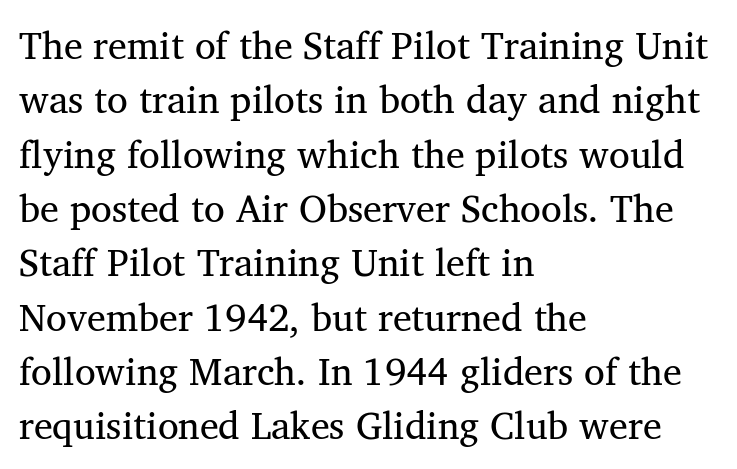
Q: Is the typeface a serif or a sans-serif typeface? A: Serif.
Q: Is the text underlined? A: No.
Q: How is the paragraph aligned? A: Left-aligned.
Q: Is the spacing between letters normal or unusually wide? A: Normal.
Q: Is the spacing between lines tight, normal or loose? A: Normal.
Q: Width (condensed, normal, or wide)? A: Normal.
Q: Stroke contrast? A: Medium.
Q: x-height? A: Medium.
Q: Monospaced? A: No.
